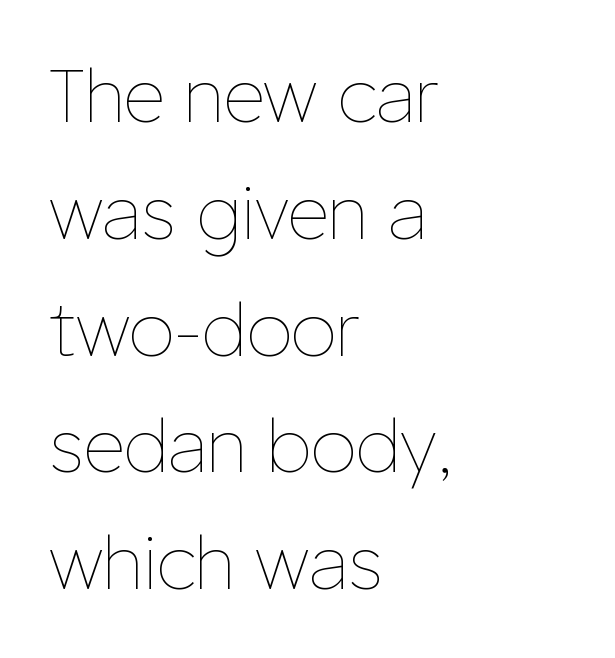
The text block is weighted toward the left margin, trailing off unevenly rightward. Is this a fixed-width face? No — the glyphs have proportional, varying widths. The weight tops out at a normal text grade. The gap between lines stays unmarked. Default kerning and tracking; the words read as compact shapes. Vertical spacing — default.
